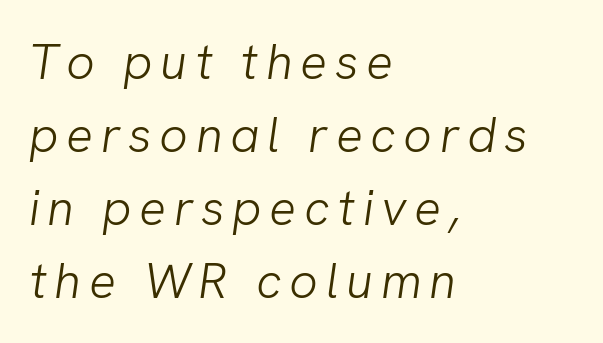
The cut favours lightness, reaching ordinary text weight at its darkest. The lines sit at an ordinary, default distance from one another. Character widths vary here, with narrow letters taking less room than wide ones. Descenders hang freely into open space.
